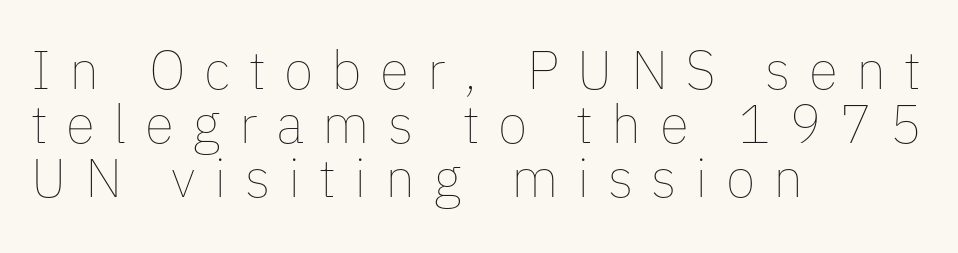
The image shows 54 px thin type, upright; set left-aligned, tight line spacing (1.0x), unusually wide letter spacing (+0.34 em), not underlined; low stroke contrast and a medium x-height.
